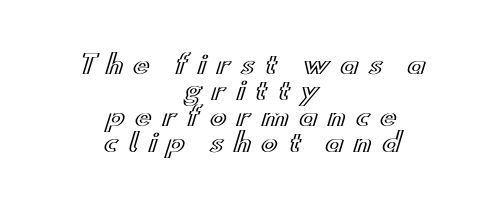
What stands out about the letter spacing? Its width — letters are far apart. The lines are packed closely together with very little leading. Has an underline been added? It has not. Casual observation: everything's sitting right in the middle.
